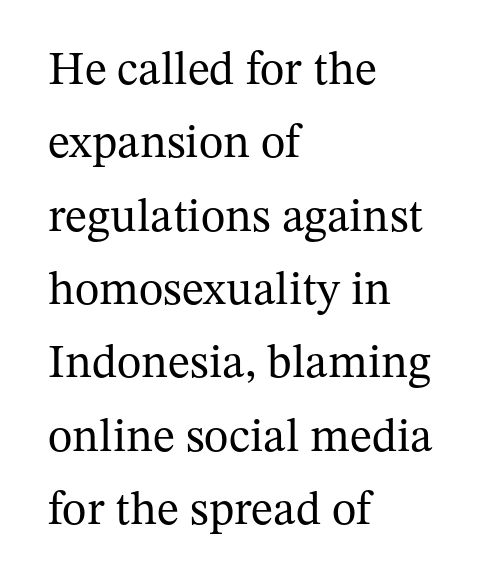
The rag falls on the right side of this text block. Horizontal bands of white between lines are of average thickness. The letters stand upright; this is a roman face. Each stroke keeps to a modest, everyday thickness or less.
